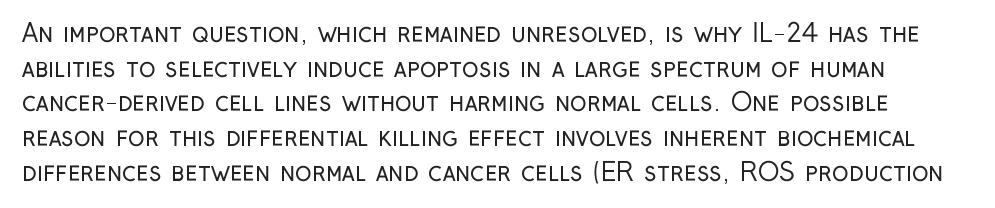
Every character sits straight up, as roman type does. Spacing between characters is what you'd get straight out of the box. Stems and bowls with no extra thickness — not bold. Evenly set lines give the paragraph a standard silhouette.
